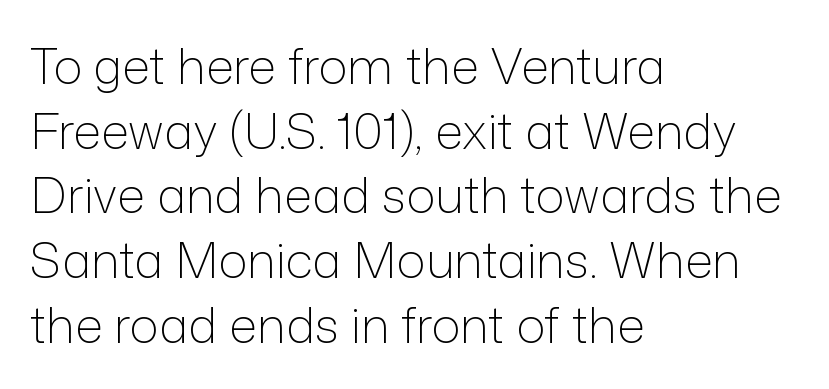
The image shows 49 px light sans-serif type, upright; set left-aligned, normal line spacing (1.32x), normal letter spacing, not underlined; low stroke contrast and a medium x-height.
